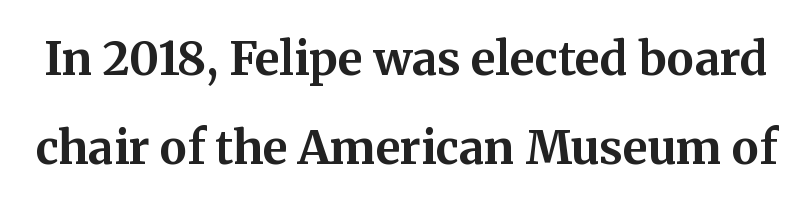
{"serif": "yes", "italic": "no", "bold": "yes", "weight": "bold", "width": "normal", "stroke_contrast": "medium", "x_height": "medium", "monospaced": "no", "underline": "no", "line_spacing": "loose", "line_spacing_ratio": 1.94, "letter_spacing": "normal", "letter_spacing_em": 0.0, "glyph_px": 46}
